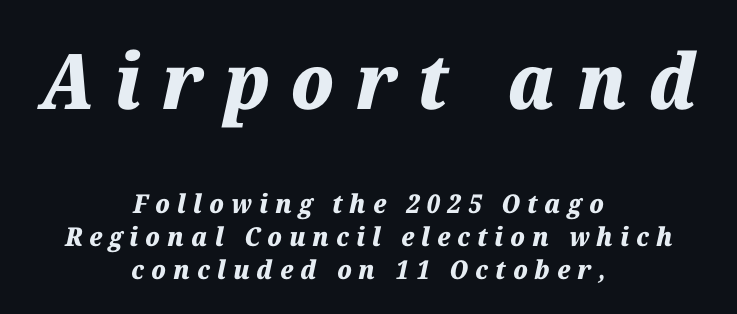
{"italic": "yes", "lean": "right", "slant_degrees": 12, "bold": "yes", "weight": "heavy", "width": "normal", "stroke_contrast": "medium", "x_height": "medium", "monospaced": "no", "underline": "no", "align": "center", "line_spacing": "normal", "line_spacing_ratio": 1.27, "letter_spacing": "wide", "letter_spacing_em": 0.27, "larger_block": "first", "size_ratio": 2.96, "glyph_px": 77}
